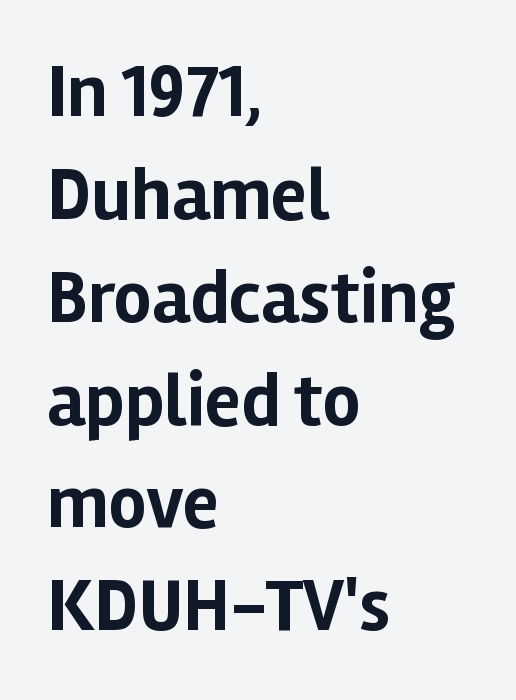
The lines in this sample share a left origin and differ only in where they stop. What stands out about the letter spacing? Nothing — it is the standard amount. Students, observe: this is what conventionally led text looks like. In terms of weight, the rendering is a true, heavy bold. The passage shown is not underscored anywhere.
